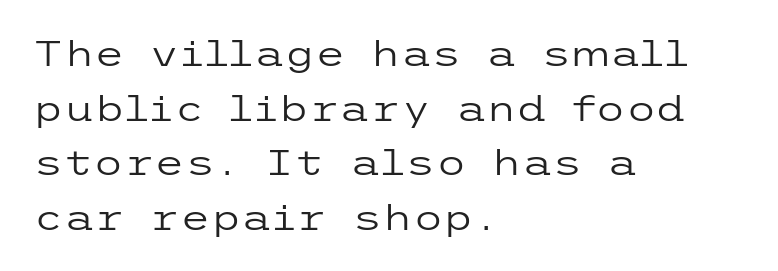
A typesetter would call this leading conventional body-copy spacing. The typeface has the unassuming heft of standard copy or less. Teacher's note: observe the even left margin — that is flush-left alignment. A bare baseline throughout the passage. Nobody touched the tracking dial on this one.
